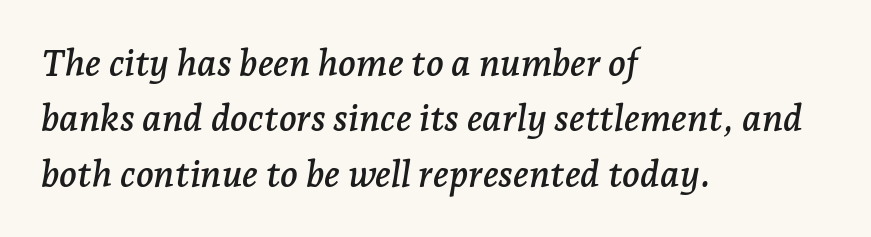
Baseline-to-baseline distance is the conventional proportion of letter height. Proportional: the letters do not fall into vertical columns. Tall strokes in this sample are angled rather than plumb. A typesetter would label this face a serif. A classic flush-left, rag-right setting is used for this passage. Check the space under the baseline: it is left empty.
